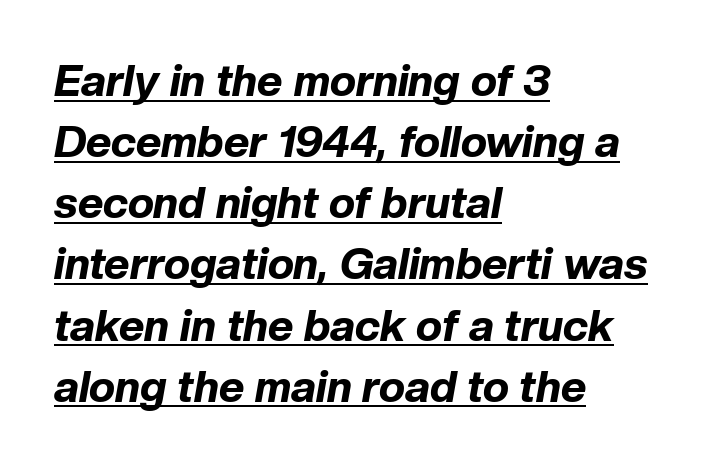
Every letter is thick-stroked: bold, no question. Between one letter and the next there's only the usual sliver of space. Character widths vary here, with narrow letters taking less room than wide ones. Quick note: underline on.
